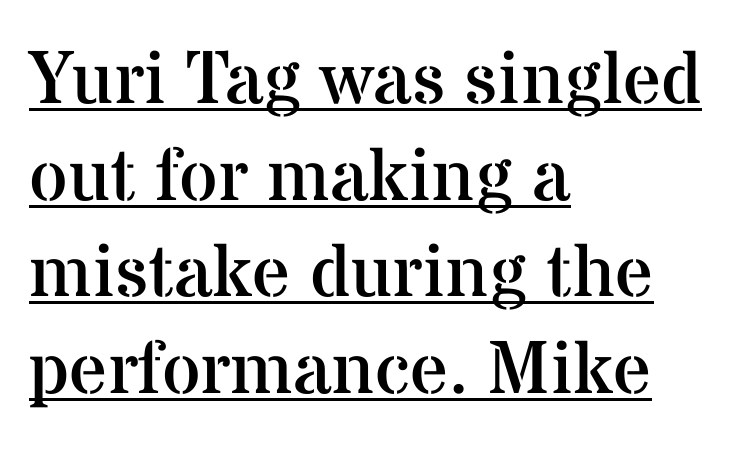
The image shows 75 px regular-weight serif type, upright; set left-aligned, normal line spacing (1.29x), normal letter spacing, underlined; medium stroke contrast and a medium x-height.
